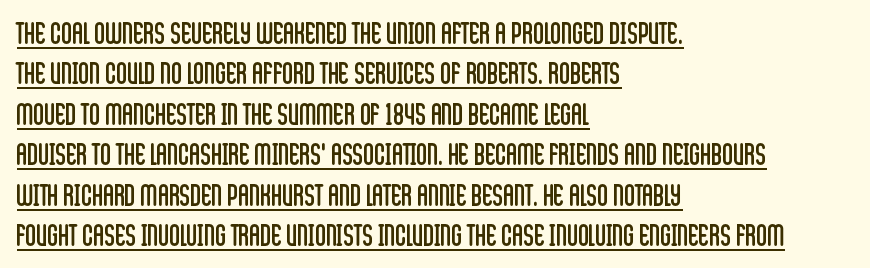
The image shows 30 px regular-weight, condensed sans-serif type, upright; set left-aligned, normal line spacing (1.35x), normal letter spacing, underlined; low stroke contrast and a large x-height.
